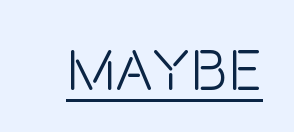
Q: Is the text bold? A: No.
Q: Is the text italic (slanted)? A: No, it is upright.
Q: Is the typeface a serif or a sans-serif typeface? A: Sans-serif.
Q: Is the text underlined? A: Yes.
Q: Is the spacing between letters normal or unusually wide? A: Normal.
Q: Width (condensed, normal, or wide)? A: Condensed.
Q: Stroke contrast? A: Low.
Q: x-height? A: Large.
Q: Monospaced? A: No.
